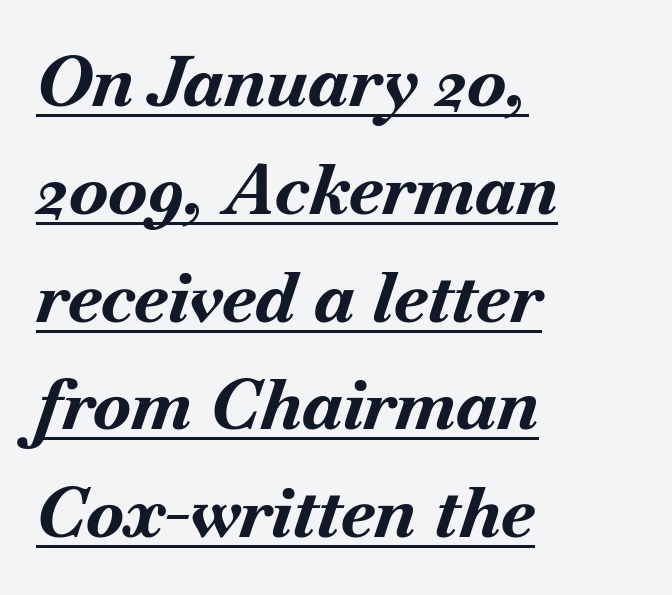
The image shows 70 px bold type, italic (leaning right); set left-aligned, normal line spacing (1.54x), normal letter spacing, underlined; medium stroke contrast and a small x-height.
